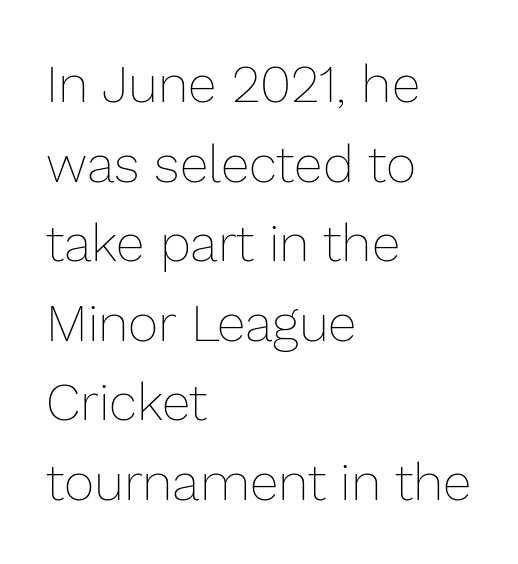
The image shows 52 px thin type, upright; set left-aligned, normal line spacing (1.53x), normal letter spacing, not underlined; low stroke contrast and a medium x-height.
